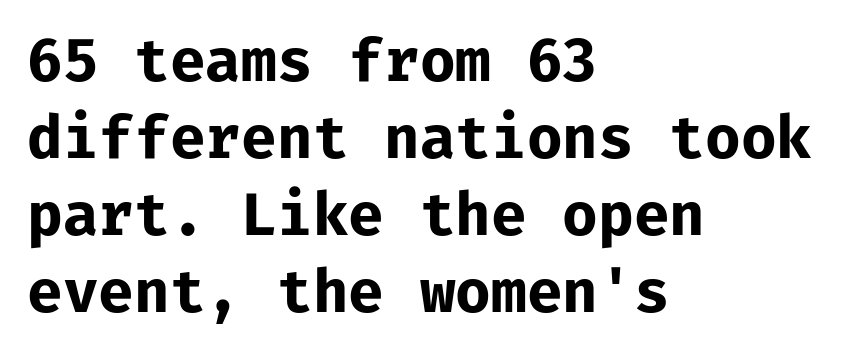
{"serif": "no", "italic": "no", "bold": "yes", "weight": "bold", "width": "normal", "stroke_contrast": "low", "x_height": "medium", "monospaced": "yes", "underline": "no", "align": "left", "line_spacing": "normal", "line_spacing_ratio": 1.33, "letter_spacing": "normal", "letter_spacing_em": 0.0, "glyph_px": 58}
